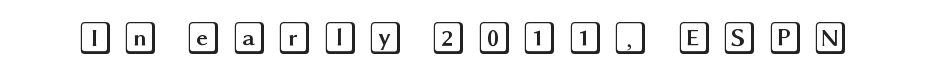
Ordinary non-slanted type is in use. Check the space under the baseline: it is left empty. Here the glyphs are tracked loosely, breaking word shapes into spaced letters.
